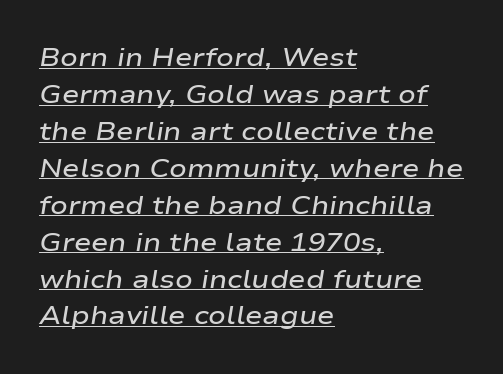
Students, observe: this is what conventionally led text looks like. The ragged edge is on the right, which tells us the setting is flush left. The sample's only ornament is a line tracing under the words. No extra tracking has been applied to these lines. A semibold gives these letters moderate extra thickness, short of bold.
